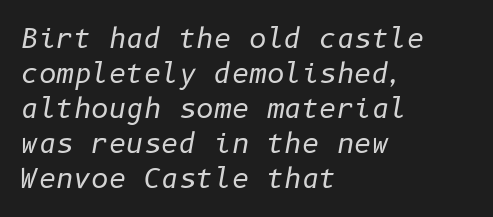
The image shows 27 px text type, italic (leaning right); set left-aligned, normal line spacing (1.3x), normal letter spacing, not underlined.
